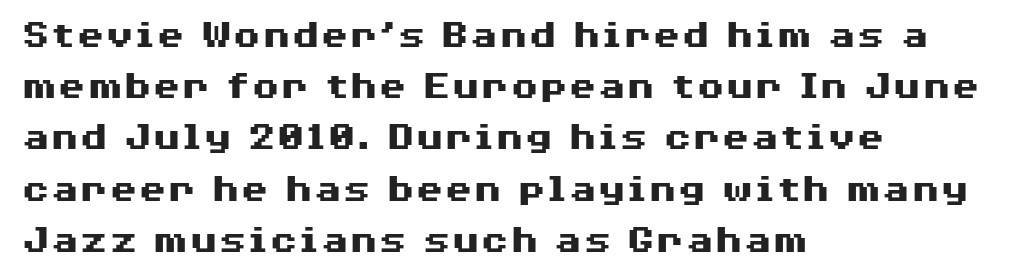
{"serif": "no", "italic": "no", "bold": "yes", "weight": "heavy", "width": "wide", "stroke_contrast": "medium", "x_height": "medium", "monospaced": "no", "underline": "no", "align": "left", "line_spacing_ratio": 1.22, "letter_spacing": "normal", "letter_spacing_em": 0.0, "glyph_px": 42}
